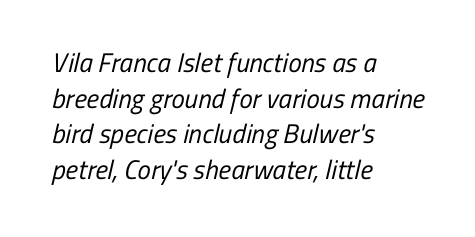
The passage shown is not bold in any degree. Characters follow at the spacing the type designer built in. Vertically, the passage feels balanced, rows spaced as you'd expect. Underlining? Definitely not there.
